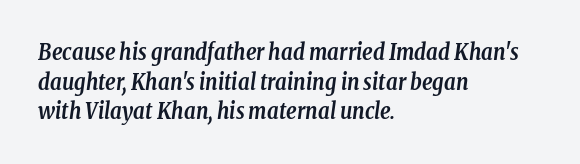
{"italic": "yes", "lean": "right", "slant_degrees": 8, "bold": "yes", "underline": "no", "align": "left", "line_spacing": "normal", "line_spacing_ratio": 1.35, "letter_spacing": "normal", "letter_spacing_em": 0.0, "glyph_px": 22}
